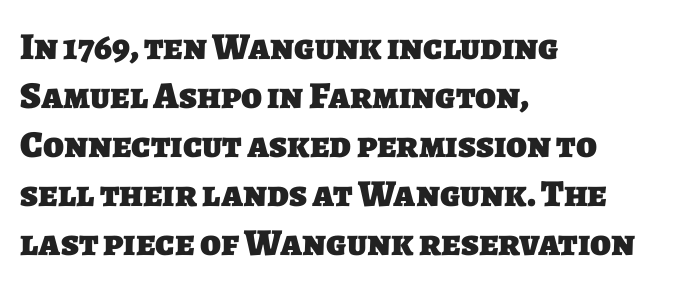
The image shows 38 px heavy sans-serif type; set left-aligned, normal line spacing (1.29x), normal letter spacing, not underlined; low stroke contrast and a large x-height.
